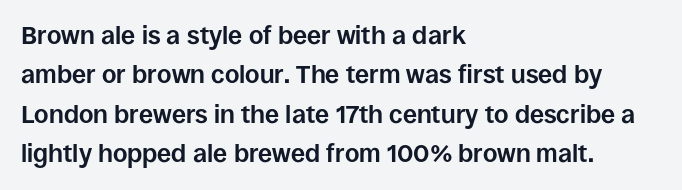
Evenly set lines give the paragraph a standard silhouette. Glance below the letters and you will spot only blank space. Typeset ragged right — the left edge is the straight one. This sample uses plain, unmodified letter spacing. Style check: upright. I'd describe the lettering as bold — thick and assertive.
